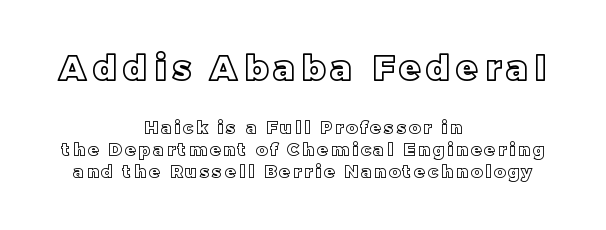
Does the bottom block carry the larger type? No, the top block does. The letters stand upright; this is a roman face. Underlining? Definitely not there. Regarding leading, the lines here are spaced in the standard way. Which margin do the lines hug? Neither — every line sits in the middle.
